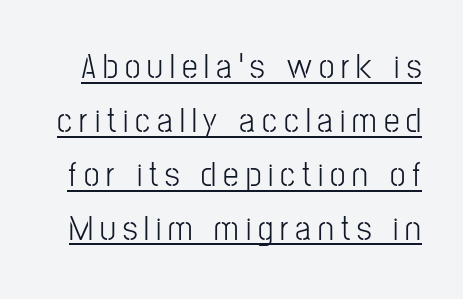
The lettering is marked with a stroke running underneath it. The letters are spread apart with noticeably loose tracking. Think of a printed novel: that variable character pitch is what you see here. Vertical spacing — default. Are there feet on the stems? There aren't — it's a sans.
